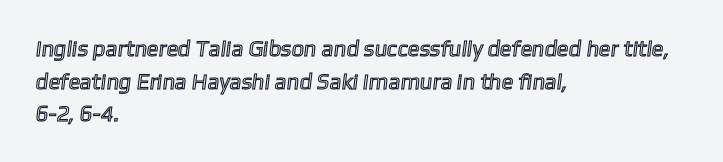
{"underline": "no", "align": "left", "line_spacing": "normal", "line_spacing_ratio": 1.48, "letter_spacing": "normal", "letter_spacing_em": 0.0, "glyph_px": 22}
